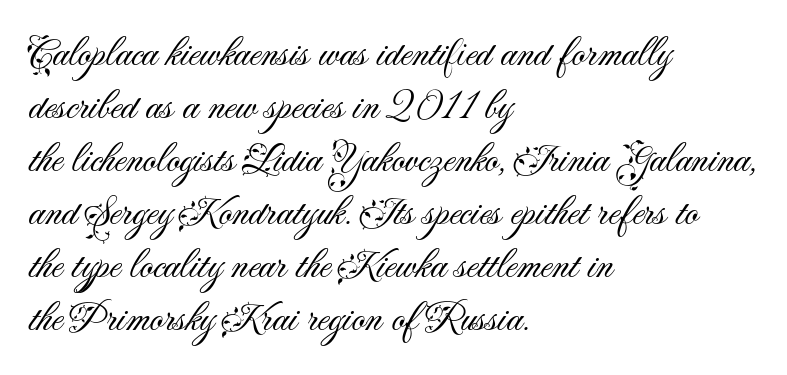
{"serif": "no", "bold": "no", "weight": "light", "width": "normal", "stroke_contrast": "medium", "x_height": "small", "monospaced": "no", "underline": "no", "align": "left", "line_spacing": "normal", "line_spacing_ratio": 1.26, "letter_spacing": "normal", "letter_spacing_em": 0.0, "glyph_px": 42}
